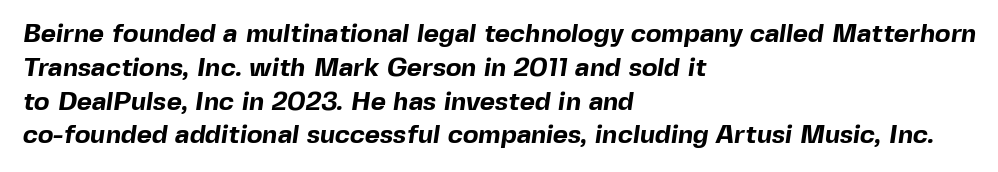
{"bold": "yes", "underline": "no", "align": "left", "line_spacing": "normal", "line_spacing_ratio": 1.3, "letter_spacing": "normal", "letter_spacing_em": 0.0, "glyph_px": 26}
